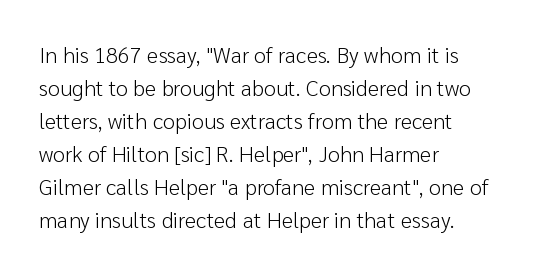
The image shows 22 px text type, upright; set left-aligned, normal line spacing (1.5x), normal letter spacing, not underlined.
